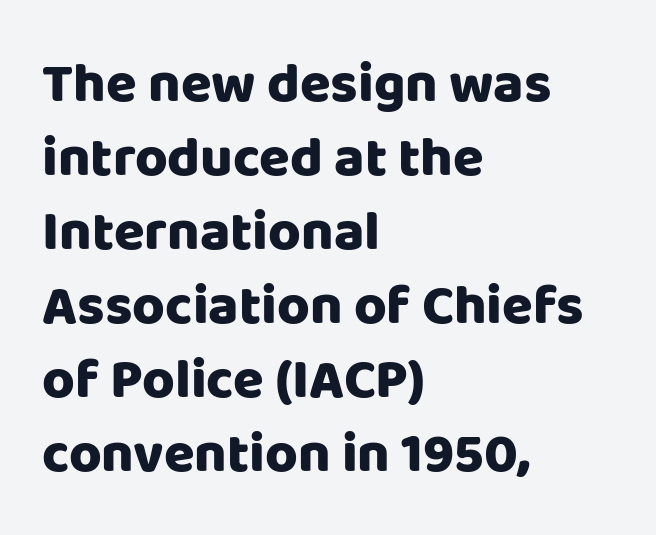
Q: Is the text bold? A: Yes.
Q: Is the text italic (slanted)? A: No, it is upright.
Q: Is the typeface a serif or a sans-serif typeface? A: Sans-serif.
Q: Is the text underlined? A: No.
Q: How is the paragraph aligned? A: Left-aligned.
Q: Is the spacing between letters normal or unusually wide? A: Normal.
Q: Is the spacing between lines tight, normal or loose? A: Normal.
Q: Width (condensed, normal, or wide)? A: Normal.
Q: Stroke contrast? A: Low.
Q: x-height? A: Large.
Q: Monospaced? A: No.
